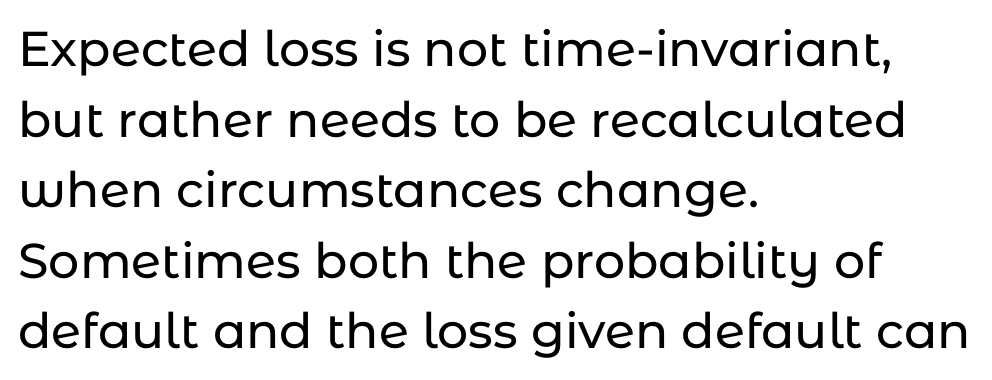
{"serif": "no", "italic": "no", "width": "normal", "stroke_contrast": "low", "x_height": "medium", "monospaced": "no", "underline": "no", "align": "left", "line_spacing": "normal", "line_spacing_ratio": 1.44, "letter_spacing": "normal", "letter_spacing_em": 0.0, "glyph_px": 49}
